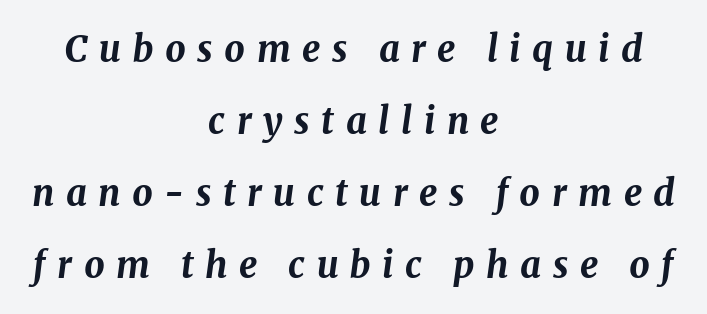
Q: Is the text bold? A: Yes.
Q: Is the text italic (slanted)? A: Yes, it leans right by about 8 degrees.
Q: Is the text underlined? A: No.
Q: How is the paragraph aligned? A: Centered.
Q: Is the spacing between letters normal or unusually wide? A: Unusually wide.
Q: Is the spacing between lines tight, normal or loose? A: Loose.
Q: Width (condensed, normal, or wide)? A: Normal.
Q: Stroke contrast? A: Medium.
Q: x-height? A: Medium.
Q: Monospaced? A: No.
